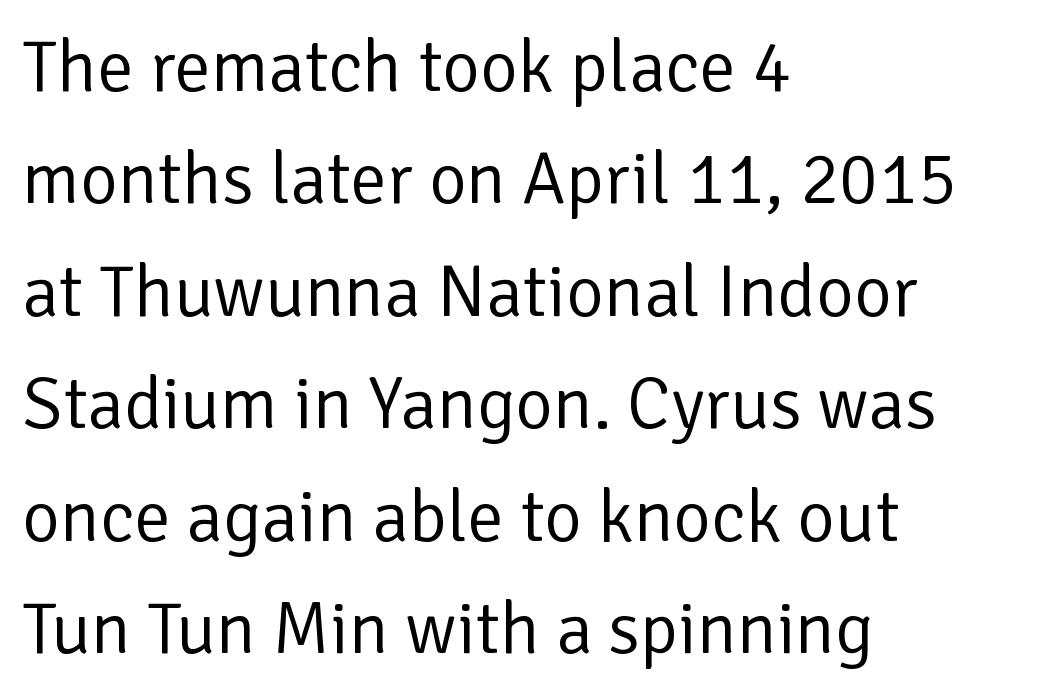
The image shows 73 px regular-weight sans-serif type, upright; set left-aligned, normal line spacing (1.54x), normal letter spacing, not underlined; low stroke contrast and a medium x-height.
